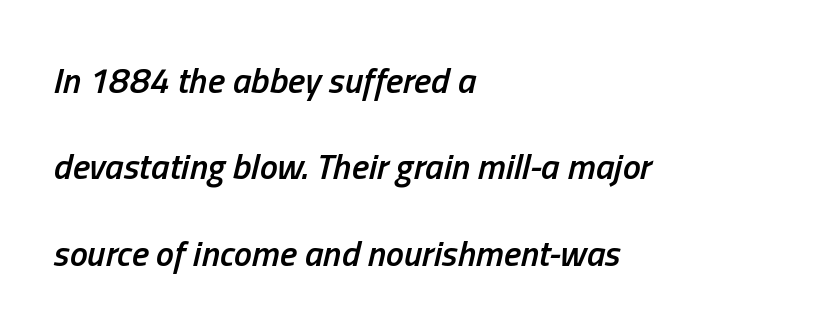
Q: Is the text bold? A: Semi-bold.
Q: Is the text italic (slanted)? A: Yes, it leans right by about 13 degrees.
Q: Is the text underlined? A: No.
Q: How is the paragraph aligned? A: Left-aligned.
Q: Is the spacing between letters normal or unusually wide? A: Normal.
Q: Is the spacing between lines tight, normal or loose? A: Loose.
Q: Width (condensed, normal, or wide)? A: Condensed.
Q: Stroke contrast? A: Low.
Q: x-height? A: Medium.
Q: Monospaced? A: No.
